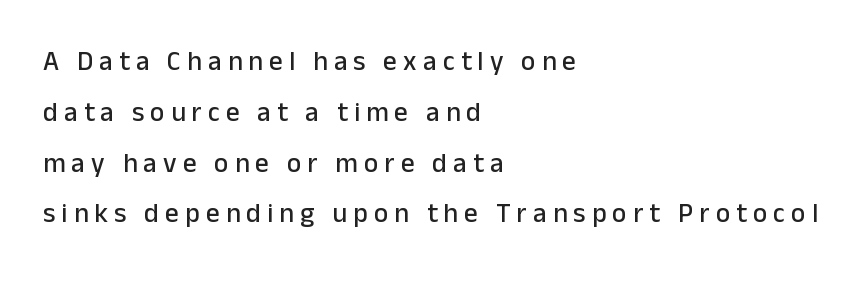
Q: Is the text italic (slanted)? A: No, it is upright.
Q: Is the text underlined? A: No.
Q: How is the paragraph aligned? A: Left-aligned.
Q: Is the spacing between letters normal or unusually wide? A: Unusually wide.
